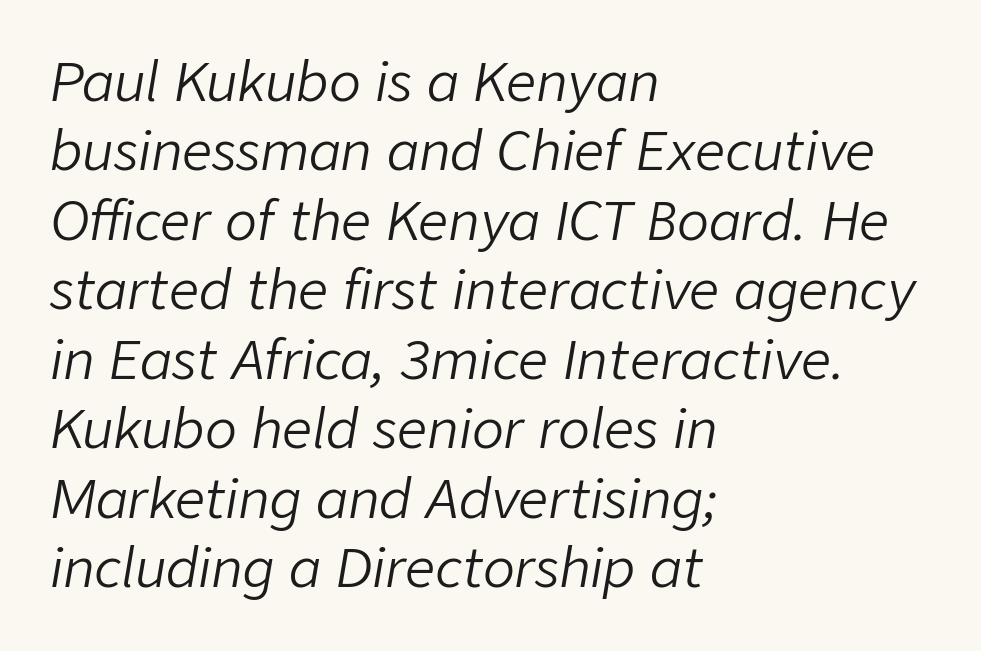
The image shows 53 px light type, italic (leaning right); set left-aligned, normal line spacing (1.31x), normal letter spacing, not underlined; low stroke contrast and a medium x-height.
